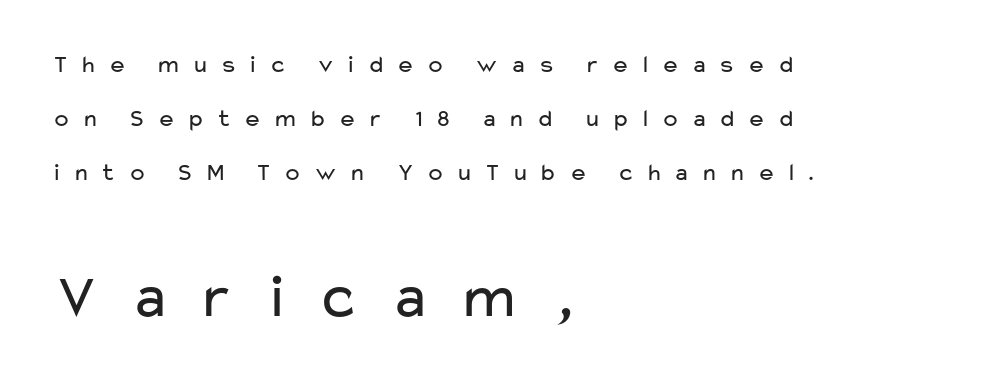
{"serif": "no", "italic": "no", "bold": "no", "weight": "regular", "width": "wide", "stroke_contrast": "low", "x_height": "medium", "monospaced": "no", "underline": "no", "align": "left", "line_spacing": "loose", "line_spacing_ratio": 2.17, "letter_spacing": "wide", "letter_spacing_em": 0.44, "larger_block": "second", "size_ratio": 2.52, "glyph_px": 63}
